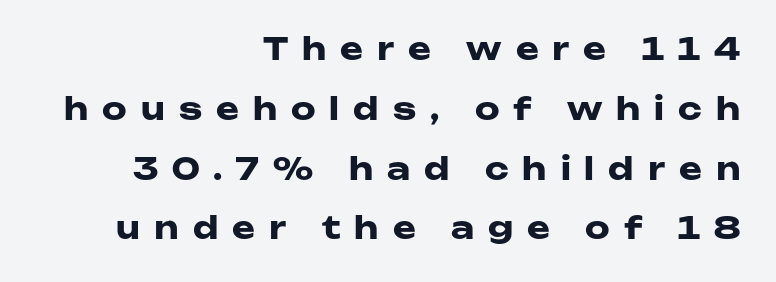
Q: Is the text bold? A: Yes.
Q: Is the text italic (slanted)? A: No, it is upright.
Q: Is the typeface a serif or a sans-serif typeface? A: Sans-serif.
Q: Is the text underlined? A: No.
Q: How is the paragraph aligned? A: Right-aligned.
Q: Is the spacing between letters normal or unusually wide? A: Unusually wide.
Q: Is the spacing between lines tight, normal or loose? A: Loose.
Q: Width (condensed, normal, or wide)? A: Wide.
Q: Stroke contrast? A: Low.
Q: x-height? A: Medium.
Q: Monospaced? A: No.
